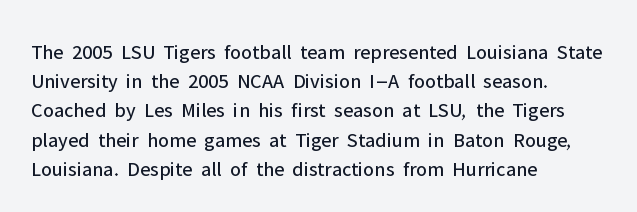
{"italic": "no", "bold": "no", "underline": "no", "align": "left", "line_spacing": "normal", "line_spacing_ratio": 1.39, "letter_spacing": "normal", "letter_spacing_em": 0.0, "glyph_px": 21}
